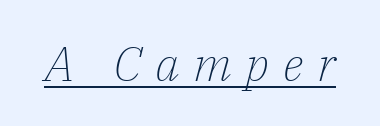
Q: Is the text bold? A: No.
Q: Is the text italic (slanted)? A: Yes, it leans right by about 14 degrees.
Q: Is the typeface a serif or a sans-serif typeface? A: Serif.
Q: Is the text underlined? A: Yes.
Q: Is the spacing between letters normal or unusually wide? A: Unusually wide.
Q: Width (condensed, normal, or wide)? A: Normal.
Q: Stroke contrast? A: Low.
Q: x-height? A: Medium.
Q: Monospaced? A: No.
